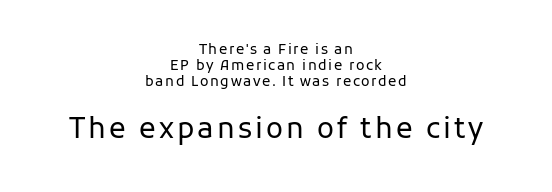
{"serif": "no", "italic": "no", "bold": "no", "weight": "regular", "width": "normal", "stroke_contrast": "low", "x_height": "medium", "monospaced": "no", "underline": "no", "align": "center", "line_spacing_ratio": 1.16, "larger_block": "second", "size_ratio": 2.0, "glyph_px": 28}
